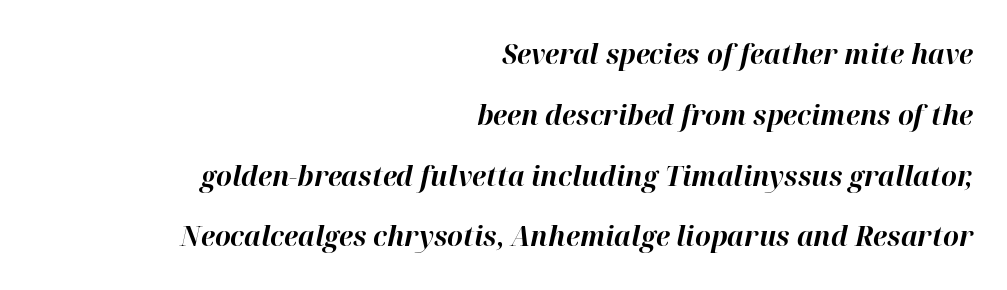
{"italic": "yes", "lean": "right", "slant_degrees": 12, "bold": "yes", "weight": "bold", "width": "normal", "stroke_contrast": "high", "x_height": "medium", "monospaced": "no", "underline": "no", "align": "right", "line_spacing": "loose", "line_spacing_ratio": 2.17, "letter_spacing": "normal", "letter_spacing_em": 0.0, "glyph_px": 28}
